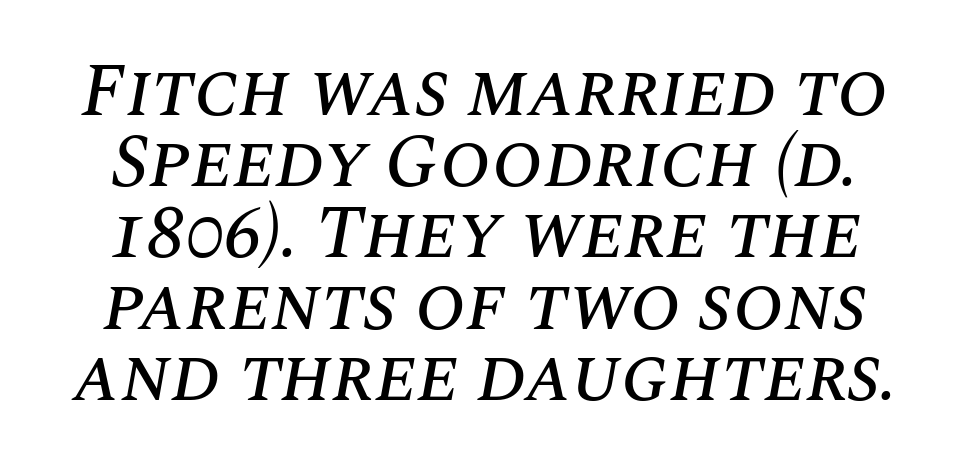
Underline: absent. These lines keep a tight, regular rhythm from letter to letter. A typesetter would call this proportional, since set widths differ per character. Is the type slanted? Yes — the strokes lean at a clear angle.
